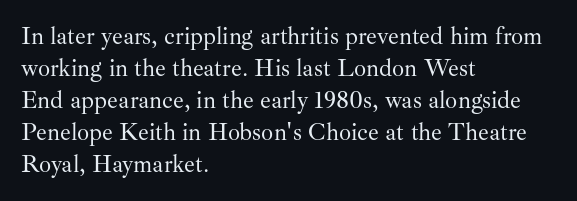
Q: Is the text bold? A: No.
Q: Is the text italic (slanted)? A: No, it is upright.
Q: Is the text underlined? A: No.
Q: How is the paragraph aligned? A: Left-aligned.
Q: Is the spacing between letters normal or unusually wide? A: Normal.
Q: Is the spacing between lines tight, normal or loose? A: Normal.
